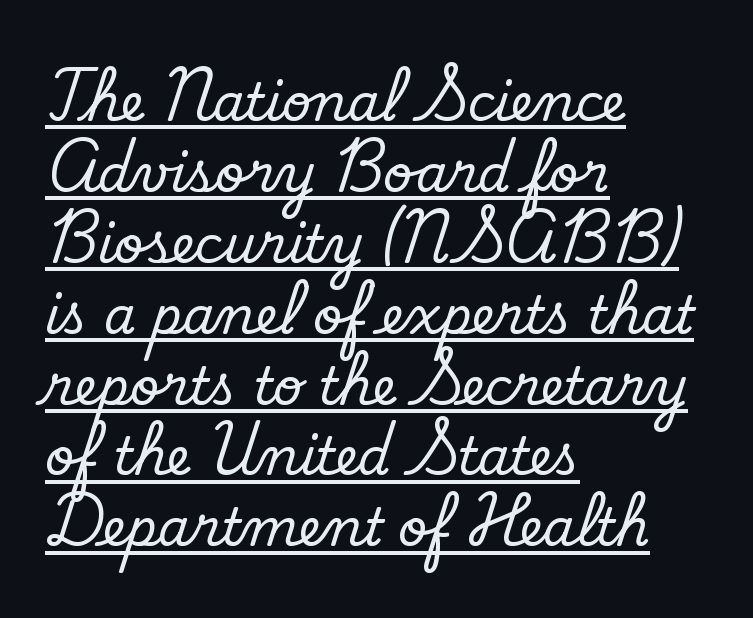
Q: Is the text bold? A: No.
Q: Is the typeface a serif or a sans-serif typeface? A: Sans-serif.
Q: Is the text underlined? A: Yes.
Q: How is the paragraph aligned? A: Left-aligned.
Q: Is the spacing between letters normal or unusually wide? A: Normal.
Q: Is the spacing between lines tight, normal or loose? A: Normal.
Q: Width (condensed, normal, or wide)? A: Normal.
Q: Stroke contrast? A: Low.
Q: x-height? A: Small.
Q: Monospaced? A: No.
